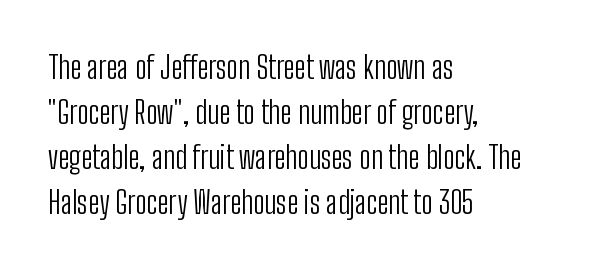
Q: Is the text bold? A: No.
Q: Is the text italic (slanted)? A: No, it is upright.
Q: Is the typeface a serif or a sans-serif typeface? A: Sans-serif.
Q: Is the text underlined? A: No.
Q: How is the paragraph aligned? A: Left-aligned.
Q: Is the spacing between letters normal or unusually wide? A: Normal.
Q: Is the spacing between lines tight, normal or loose? A: Normal.
Q: Width (condensed, normal, or wide)? A: Condensed.
Q: Stroke contrast? A: Low.
Q: x-height? A: Medium.
Q: Monospaced? A: No.
